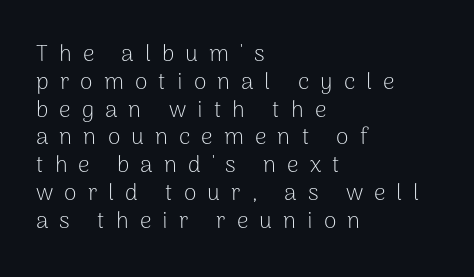
{"italic": "no", "bold": "no", "underline": "no", "align": "left", "line_spacing_ratio": 1.21, "letter_spacing": "wide", "letter_spacing_em": 0.48, "glyph_px": 23}
